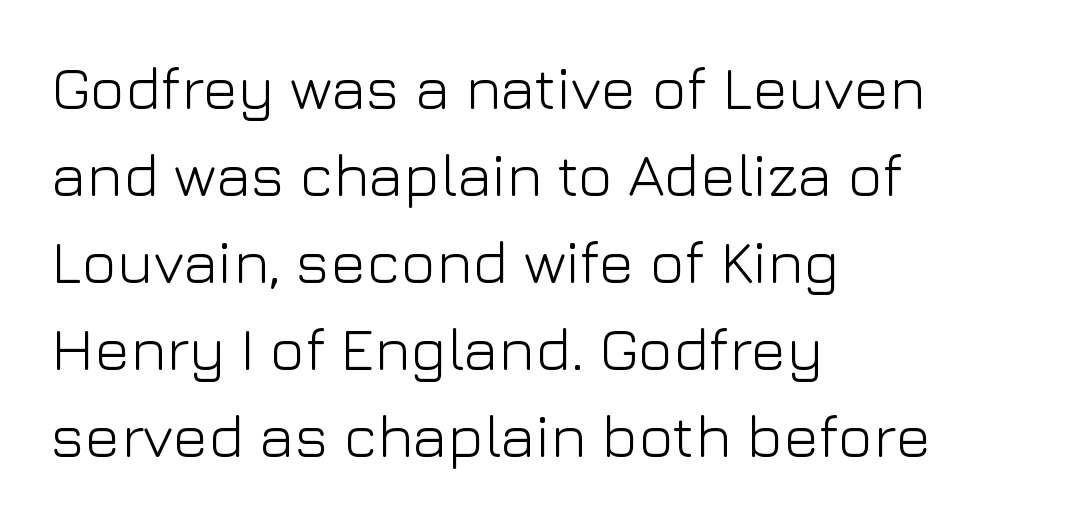
{"serif": "no", "italic": "no", "bold": "no", "weight": "light", "width": "normal", "stroke_contrast": "low", "x_height": "medium", "monospaced": "no", "underline": "no", "align": "left", "line_spacing": "normal", "line_spacing_ratio": 1.45, "letter_spacing": "normal", "letter_spacing_em": 0.0, "glyph_px": 60}
